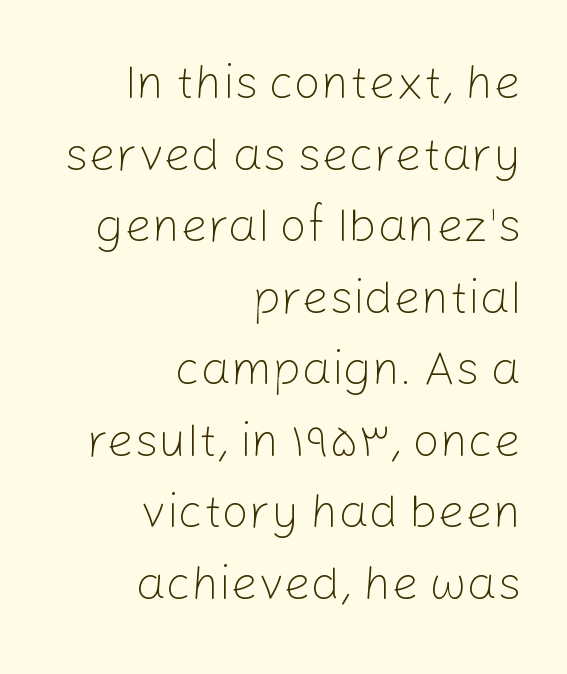
Successive baselines arrive at the customary interval. It's the straight-up-and-down kind of type. Check the space under the baseline: it is left empty. Tracking here is standard; glyphs follow each other at the usual distance.
